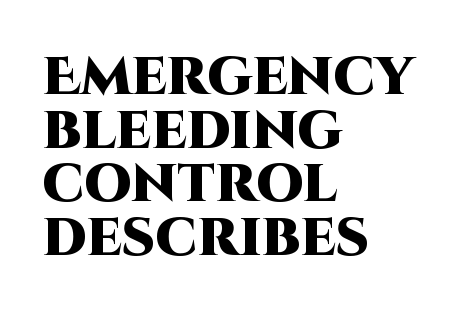
{"serif": "no", "italic": "no", "bold": "yes", "weight": "heavy", "width": "normal", "stroke_contrast": "high", "x_height": "large", "monospaced": "no", "underline": "no", "align": "left", "line_spacing": "tight", "line_spacing_ratio": 1.01, "letter_spacing": "normal", "letter_spacing_em": 0.0, "glyph_px": 53}
